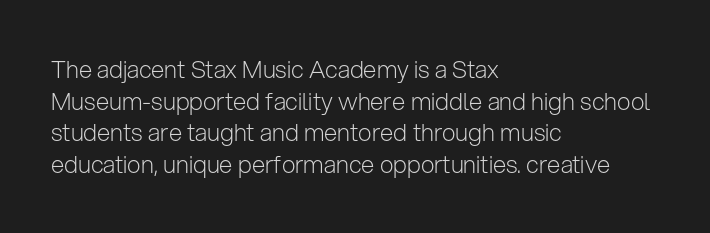
Q: Is the text bold? A: No.
Q: Is the text italic (slanted)? A: No, it is upright.
Q: Is the text underlined? A: No.
Q: How is the paragraph aligned? A: Left-aligned.
Q: Is the spacing between letters normal or unusually wide? A: Normal.
Q: Is the spacing between lines tight, normal or loose? A: Normal.
